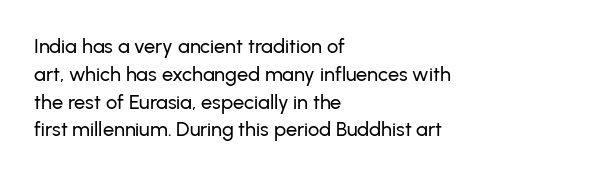
{"italic": "no", "underline": "no", "align": "left", "line_spacing": "normal", "line_spacing_ratio": 1.39, "letter_spacing": "normal", "letter_spacing_em": 0.0, "glyph_px": 20}
